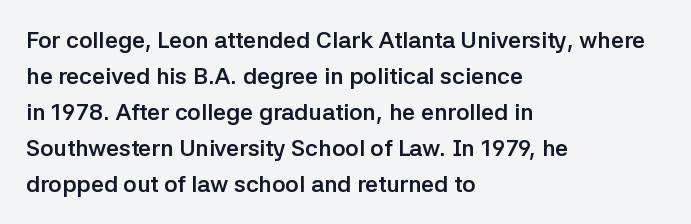
Q: Is the text bold? A: Yes.
Q: Is the text italic (slanted)? A: No, it is upright.
Q: Is the text underlined? A: No.
Q: How is the paragraph aligned? A: Left-aligned.
Q: Is the spacing between letters normal or unusually wide? A: Normal.
Q: Is the spacing between lines tight, normal or loose? A: Normal.
